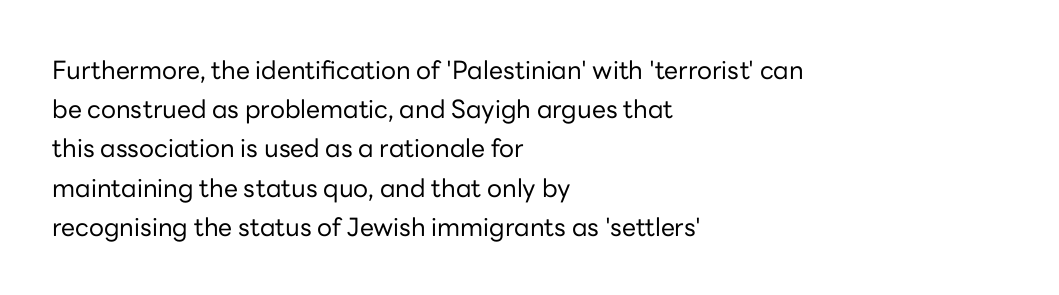
Q: Is the text bold? A: No.
Q: Is the text italic (slanted)? A: No, it is upright.
Q: Is the text underlined? A: No.
Q: How is the paragraph aligned? A: Left-aligned.
Q: Is the spacing between letters normal or unusually wide? A: Normal.
Q: Is the spacing between lines tight, normal or loose? A: Normal.
